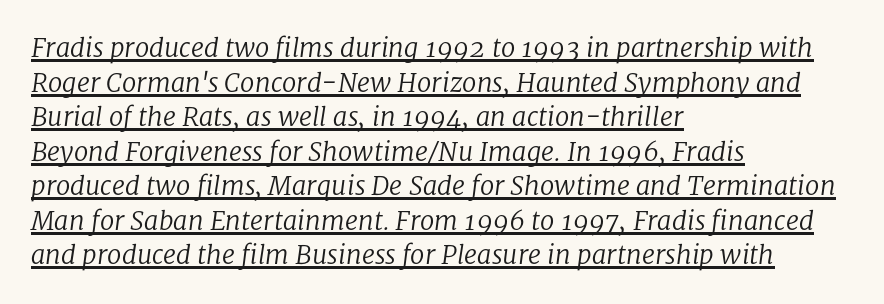
Counters stay open thanks to moderate or lighter strokes. Yep, that's italic — everything's leaning. What's the leading like? Ordinary, nothing unusual. Compared with a centered layout, this one pins lines to the left instead. The rendered words wear a rule along their underside. Each word holds together tightly as a unit, with standard inter-letter gaps.
